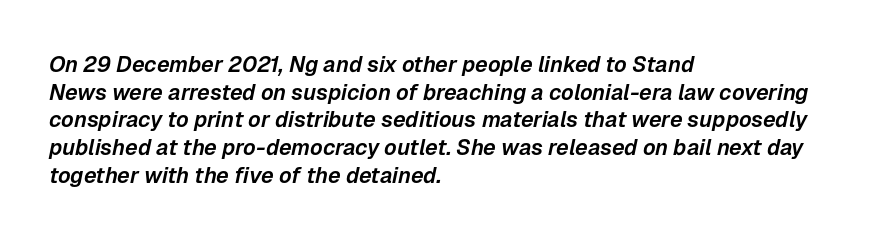
Q: Is the text italic (slanted)? A: Yes, it leans right by about 12 degrees.
Q: Is the text underlined? A: No.
Q: How is the paragraph aligned? A: Left-aligned.
Q: Is the spacing between letters normal or unusually wide? A: Normal.
Q: Is the spacing between lines tight, normal or loose? A: Normal.
